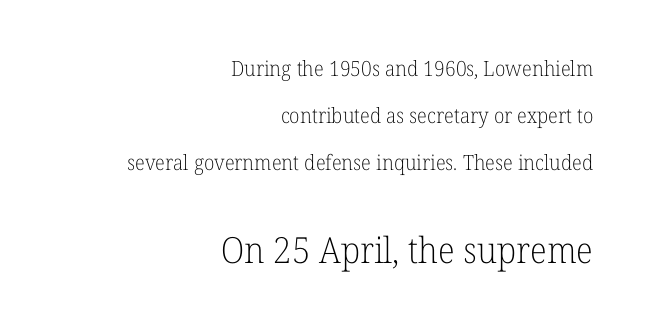
The image shows 36 px light serif type, upright; set right-aligned, loose line spacing (2.25x), normal letter spacing, not underlined; the second (bottom) block is 1.71x larger; low stroke contrast and a medium x-height.
